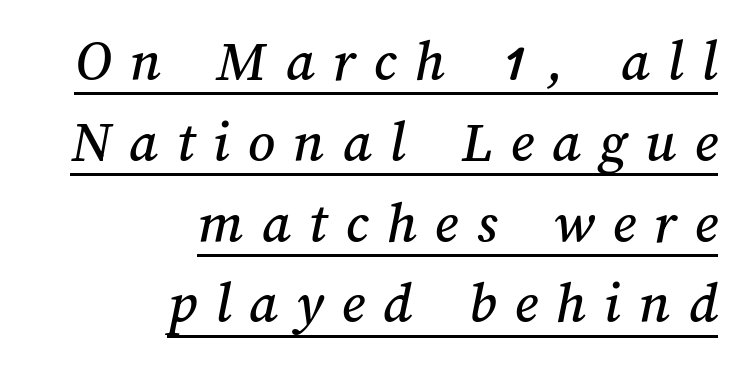
The image shows 59 px text type; set right-aligned, normal line spacing (1.37x), unusually wide letter spacing (+0.31 em), underlined; medium stroke contrast and a medium x-height.
